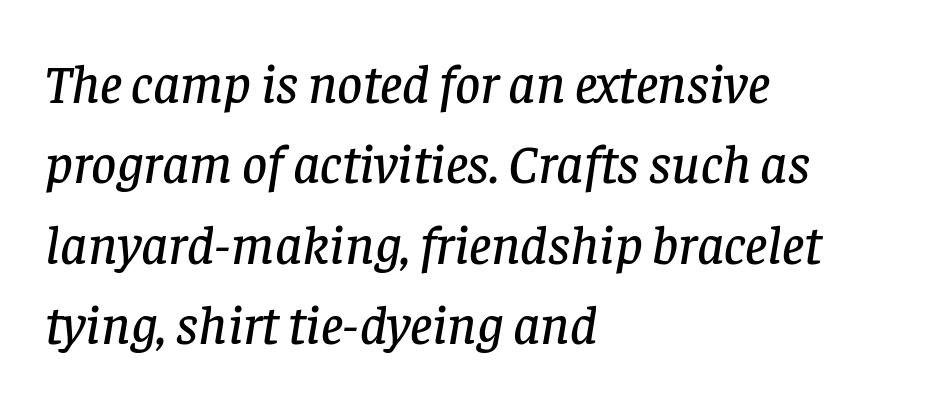
{"serif": "yes", "italic": "yes", "lean": "right", "slant_degrees": 8, "width": "normal", "stroke_contrast": "low", "x_height": "large", "monospaced": "no", "underline": "no", "align": "left", "line_spacing": "normal", "line_spacing_ratio": 1.46, "letter_spacing": "normal", "letter_spacing_em": 0.0, "glyph_px": 55}
